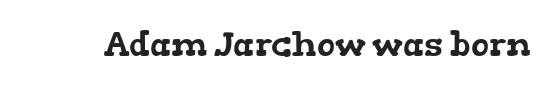
The image shows 34 px wide serif type; set normal letter spacing, not underlined; low stroke contrast and a medium x-height.
